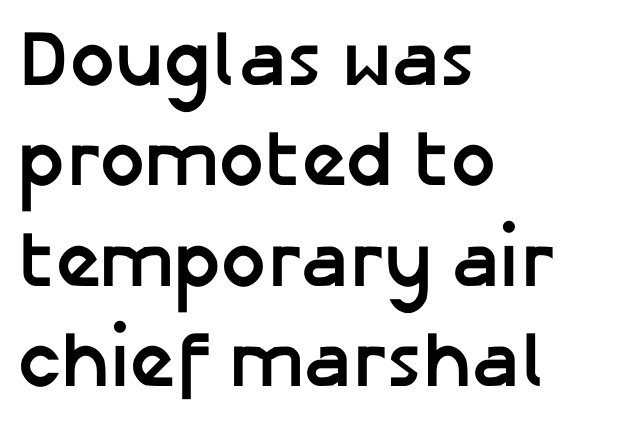
Q: Is the text bold? A: Yes.
Q: Is the text italic (slanted)? A: No, it is upright.
Q: Is the typeface a serif or a sans-serif typeface? A: Sans-serif.
Q: Is the text underlined? A: No.
Q: How is the paragraph aligned? A: Left-aligned.
Q: Is the spacing between letters normal or unusually wide? A: Normal.
Q: Is the spacing between lines tight, normal or loose? A: Normal.
Q: Width (condensed, normal, or wide)? A: Normal.
Q: Stroke contrast? A: Low.
Q: x-height? A: Medium.
Q: Monospaced? A: No.
